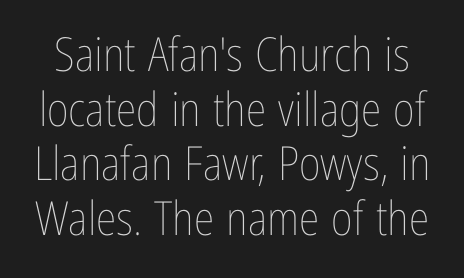
The image shows 47 px thin, condensed type, upright; set line spacing 1.16x, normal letter spacing, not underlined; low stroke contrast and a medium x-height.
